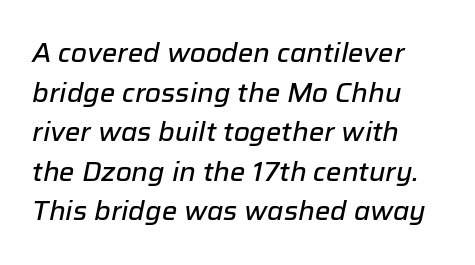
The space beneath each line is pristine and unruled. Yep, that's italic — everything's leaning. Horizontal alignment here is leftward, the default for most running prose. A normal amount of white space separates one row of letters from the next. The tracking reads as untouched default to a designer's eye.
